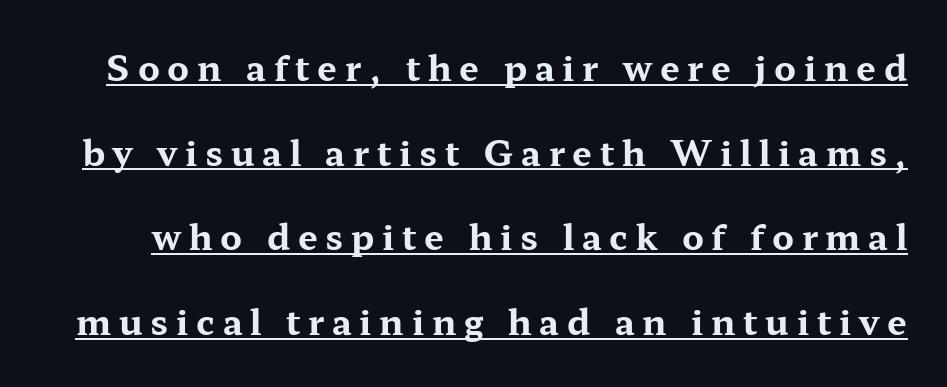
The image shows 35 px bold, wide serif type, upright; set loose line spacing (2.42x), unusually wide letter spacing (+0.22 em), underlined; medium stroke contrast and a medium x-height.
